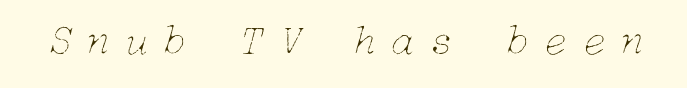
The image shows 43 px thin type, italic (leaning right); set unusually wide letter spacing (+0.34 em), not underlined; low stroke contrast and a medium x-height.
